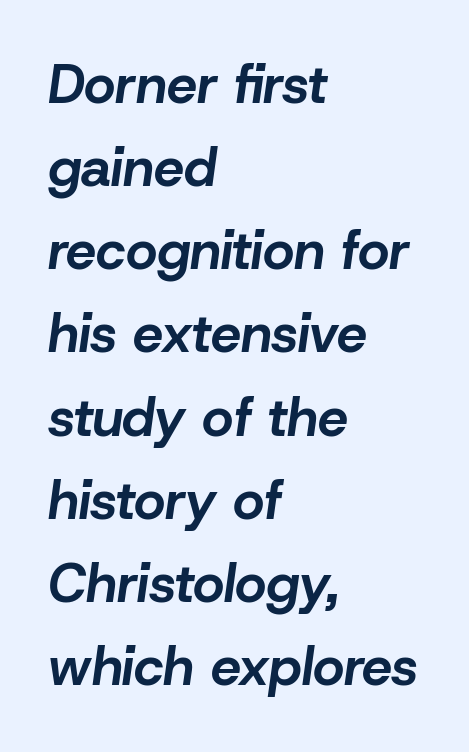
Q: Is the text bold? A: Yes.
Q: Is the text italic (slanted)? A: Yes, it leans right by about 8 degrees.
Q: Is the text underlined? A: No.
Q: How is the paragraph aligned? A: Left-aligned.
Q: Is the spacing between letters normal or unusually wide? A: Normal.
Q: Is the spacing between lines tight, normal or loose? A: Normal.
Q: Width (condensed, normal, or wide)? A: Normal.
Q: Stroke contrast? A: Low.
Q: x-height? A: Medium.
Q: Monospaced? A: No.
